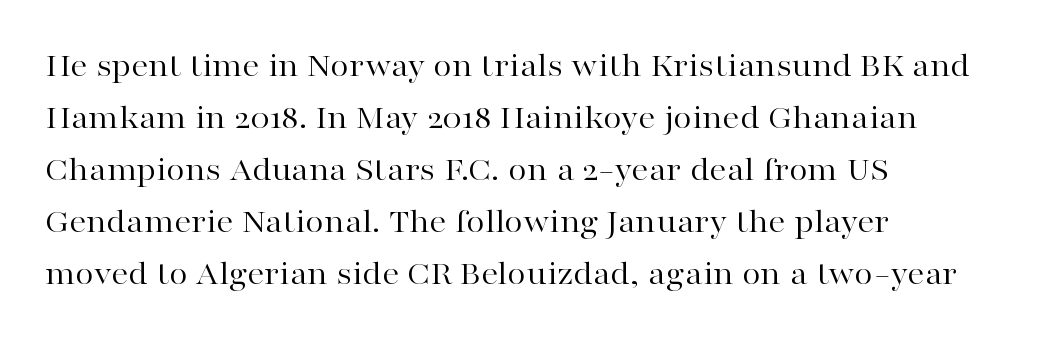
{"serif": "yes", "italic": "no", "bold": "no", "weight": "regular", "width": "wide", "stroke_contrast": "high", "x_height": "medium", "monospaced": "no", "underline": "no", "align": "left", "line_spacing": "normal", "line_spacing_ratio": 1.53, "letter_spacing": "normal", "letter_spacing_em": 0.0, "glyph_px": 34}
